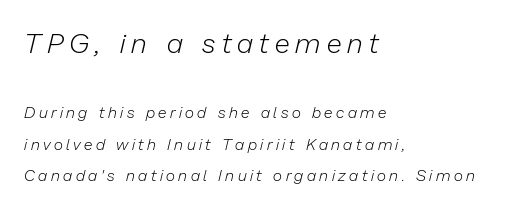
Each stroke keeps to a modest, everyday thickness or less. These lines stand farther apart than default settings would place them. Caption: upper text group enlarged, lower text group reduced. There's an unmistakable incline to the writing here.
